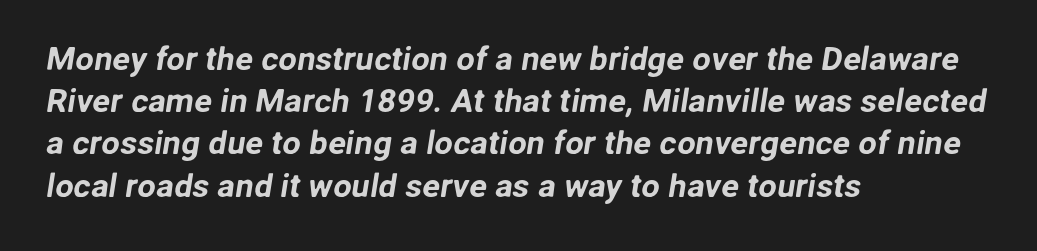
Does the type have serifs? No, each stem ends abruptly. Each row of text sits above clean, open space. Line starts are locked; line ends wander. The leading is moderate, giving the passage an even texture. No extra tracking has been applied to these lines. These lines are rendered in a variable-pitch font.
